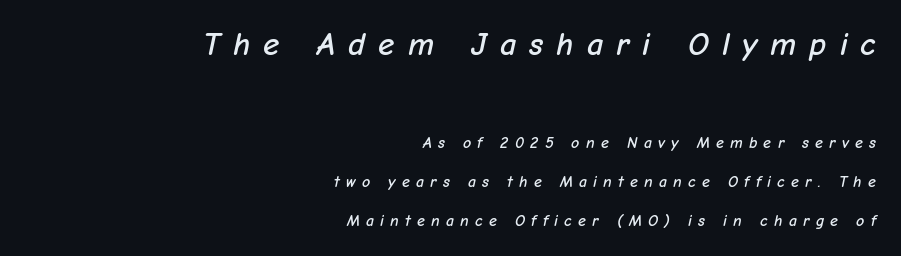
In this sample the first text group is rendered at the bigger scale. The space between consecutive lines is lavish. These lines are rendered in a variable-pitch font. Loose tracking; the words dissolve into strings of separated letters. All the whitespace from short lines collects on the left. Descender tails drop into unmarked territory.
